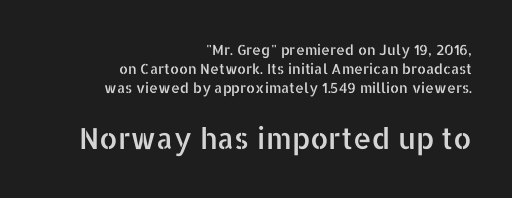
Q: Is the text italic (slanted)? A: No, it is upright.
Q: Is the typeface a serif or a sans-serif typeface? A: Sans-serif.
Q: Is the text underlined? A: No.
Q: How is the paragraph aligned? A: Right-aligned.
Q: Is the spacing between letters normal or unusually wide? A: Normal.
Q: Is the spacing between lines tight, normal or loose? A: Normal.
Q: Which block of text is set in a larger size, the first (top) or the second (bottom)? A: The second (bottom) one.
Q: Width (condensed, normal, or wide)? A: Normal.
Q: Stroke contrast? A: Low.
Q: x-height? A: Medium.
Q: Monospaced? A: No.
